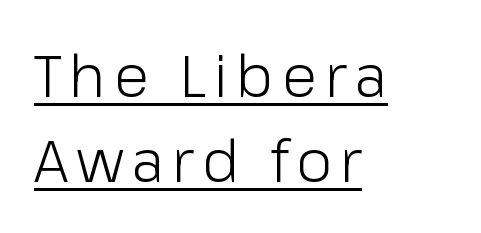
Q: Is the text bold? A: No.
Q: Is the text italic (slanted)? A: No, it is upright.
Q: Is the typeface a serif or a sans-serif typeface? A: Sans-serif.
Q: Is the text underlined? A: Yes.
Q: How is the paragraph aligned? A: Left-aligned.
Q: Is the spacing between lines tight, normal or loose? A: Normal.
Q: Width (condensed, normal, or wide)? A: Normal.
Q: Stroke contrast? A: Low.
Q: x-height? A: Medium.
Q: Monospaced? A: No.
